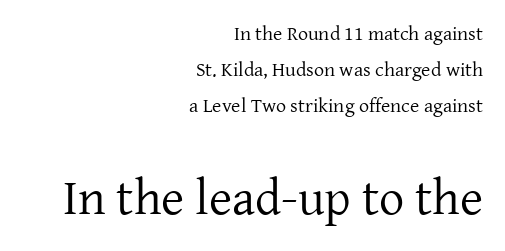
Q: Is the text bold? A: No.
Q: Is the text italic (slanted)? A: No, it is upright.
Q: Is the typeface a serif or a sans-serif typeface? A: Serif.
Q: Is the text underlined? A: No.
Q: How is the paragraph aligned? A: Right-aligned.
Q: Is the spacing between letters normal or unusually wide? A: Normal.
Q: Which block of text is set in a larger size, the first (top) or the second (bottom)? A: The second (bottom) one.
Q: Width (condensed, normal, or wide)? A: Normal.
Q: Stroke contrast? A: Low.
Q: x-height? A: Medium.
Q: Monospaced? A: No.
